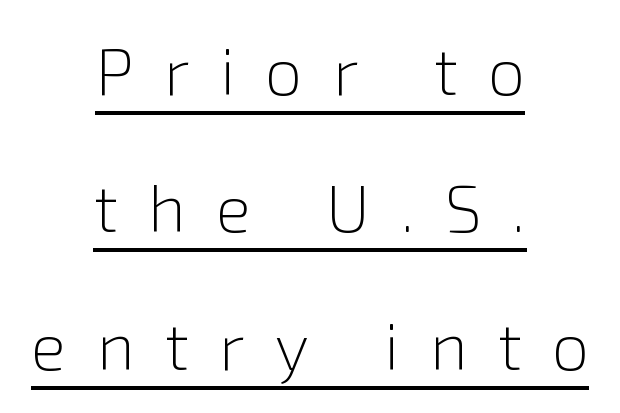
The image shows 66 px light sans-serif type, upright; set centered, loose line spacing (2.08x), unusually wide letter spacing (+0.46 em), underlined; a medium x-height.
